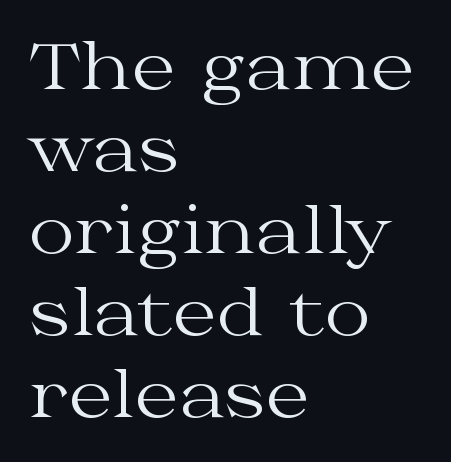
When letters stand straight like this, we call the style roman or upright. Horizontal alignment here is leftward, the default for most running prose. Serifs: yes, visible at the terminals of the letterforms. Here the designer chose a conventional face with non-uniform glyph widths. Each new line begins a customary step beneath the previous one. The rendering keeps characters at their native spacing.
